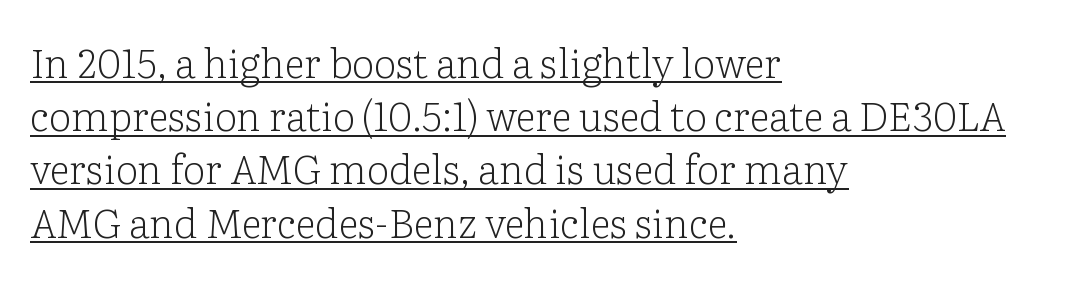
Q: Is the text bold? A: No.
Q: Is the text italic (slanted)? A: No, it is upright.
Q: Is the typeface a serif or a sans-serif typeface? A: Serif.
Q: Is the text underlined? A: Yes.
Q: How is the paragraph aligned? A: Left-aligned.
Q: Is the spacing between letters normal or unusually wide? A: Normal.
Q: Is the spacing between lines tight, normal or loose? A: Normal.
Q: Width (condensed, normal, or wide)? A: Normal.
Q: Stroke contrast? A: Low.
Q: x-height? A: Medium.
Q: Monospaced? A: No.
